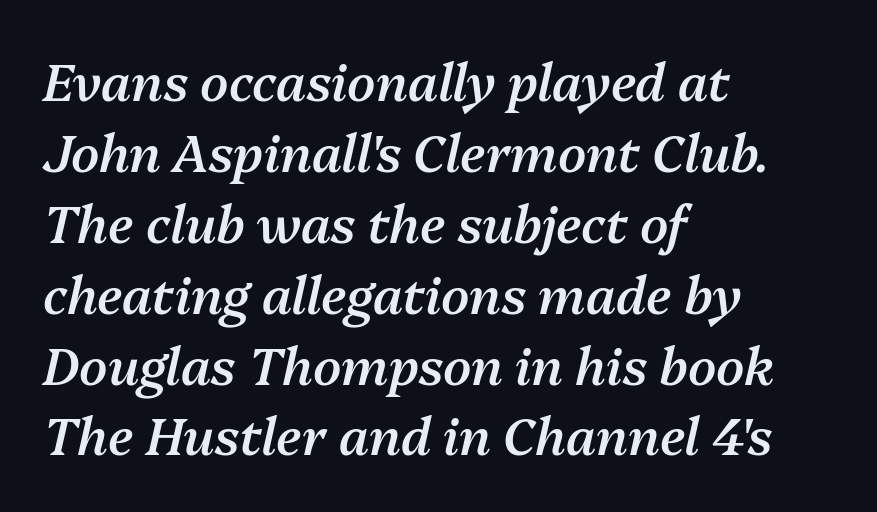
{"italic": "yes", "lean": "right", "slant_degrees": 13, "bold": "semi", "weight": "semibold", "width": "normal", "stroke_contrast": "medium", "x_height": "medium", "monospaced": "no", "underline": "no", "align": "left", "line_spacing": "normal", "line_spacing_ratio": 1.39, "letter_spacing": "normal", "letter_spacing_em": 0.0, "glyph_px": 51}
